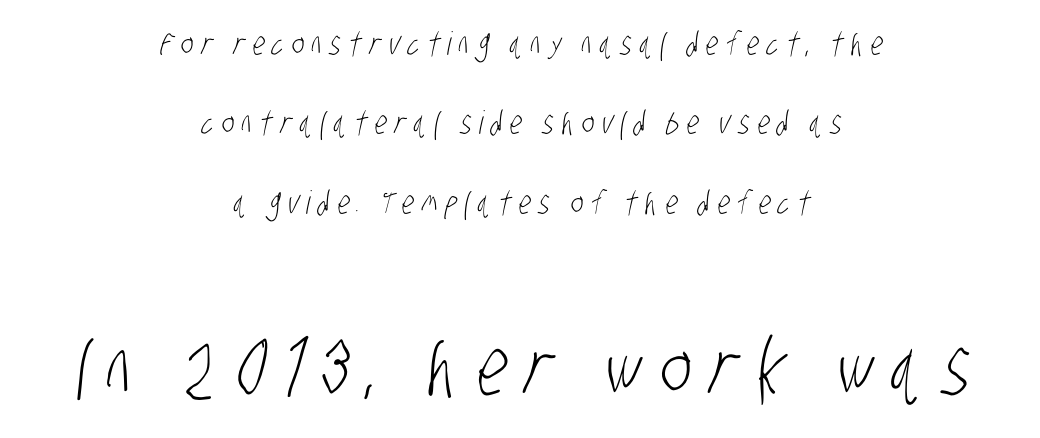
The leading is generous, giving the passage an open texture. A light-to-regular cut is what we see here. Type size steps up from the first block to the second. Do the characters align in a grid? No, the font is proportional. The passage is arranged like a title page — every line centered.
